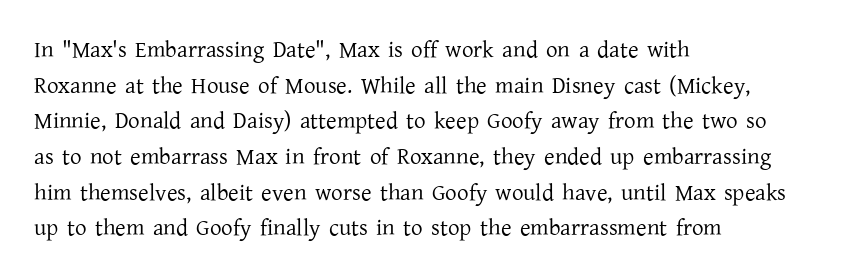
Q: Is the text bold? A: No.
Q: Is the text italic (slanted)? A: No, it is upright.
Q: Is the text underlined? A: No.
Q: How is the paragraph aligned? A: Left-aligned.
Q: Is the spacing between letters normal or unusually wide? A: Normal.
Q: Is the spacing between lines tight, normal or loose? A: Normal.
